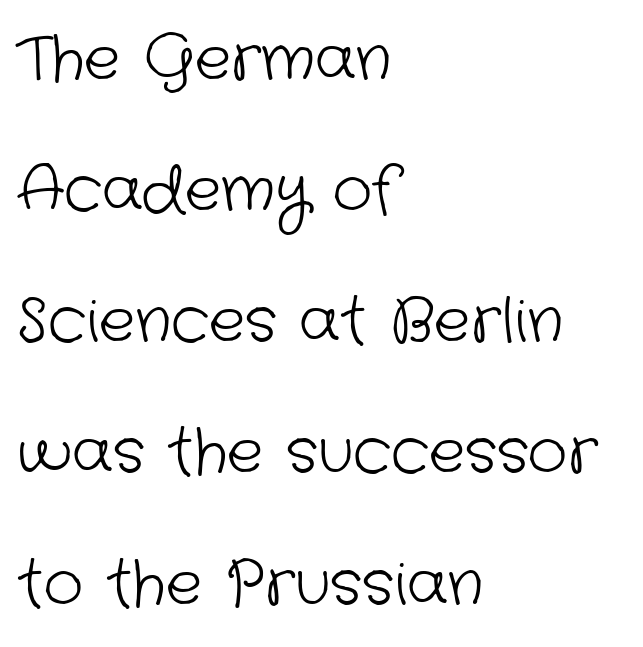
{"serif": "no", "bold": "no", "weight": "light", "width": "normal", "stroke_contrast": "low", "x_height": "medium", "monospaced": "no", "underline": "no", "align": "left", "line_spacing": "loose", "line_spacing_ratio": 2.15, "letter_spacing": "normal", "letter_spacing_em": 0.0, "glyph_px": 61}
